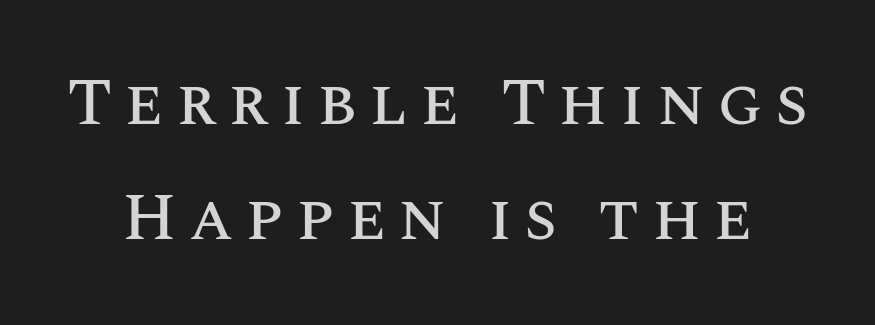
{"italic": "no", "width": "normal", "stroke_contrast": "medium", "x_height": "large", "monospaced": "no", "underline": "no", "line_spacing_ratio": 1.72, "glyph_px": 67}
